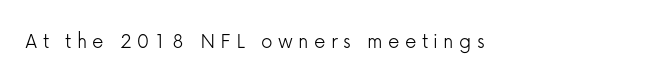
This is not heavy type; no bold has been used. The letters stand straight up with perfectly vertical stems. Display-style spreading of the glyphs; the letterfit is very open. Typeset ragged right — the left edge is the straight one. Clear beneath every line of the passage.
